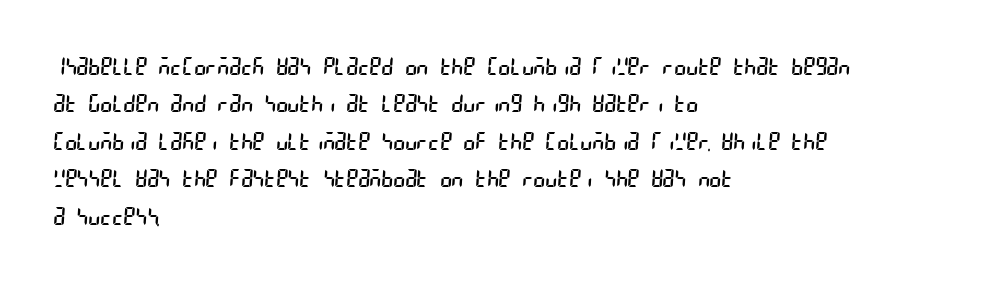
{"bold": "no", "underline": "no", "align": "left", "line_spacing": "normal", "line_spacing_ratio": 1.5, "letter_spacing": "normal", "letter_spacing_em": 0.0, "glyph_px": 25}
